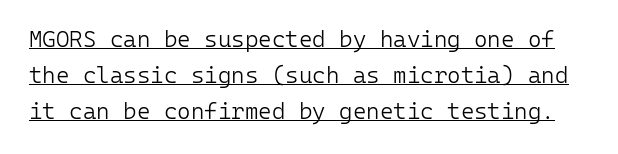
{"italic": "no", "bold": "no", "underline": "yes", "line_spacing": "normal", "line_spacing_ratio": 1.56, "letter_spacing": "normal", "letter_spacing_em": 0.0, "glyph_px": 23}
